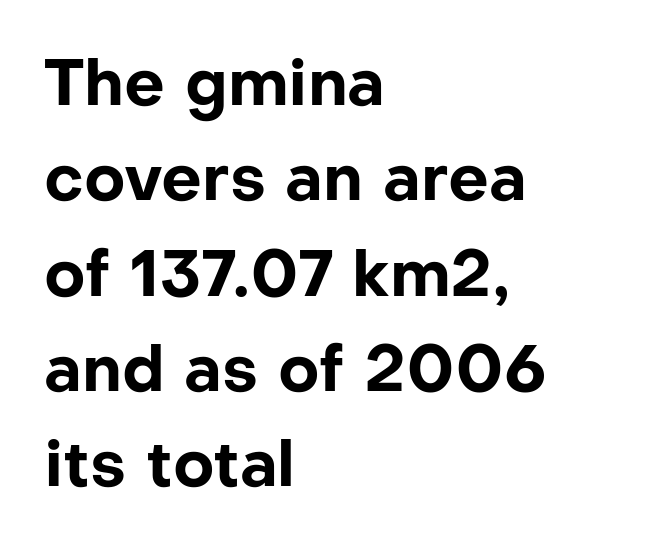
Its strokes are broad and dark, the hallmark of bold type. Look at the bottom of the vertical strokes: they stop flat, with no serifs. The passage shown has conventional tracking throughout. Character widths vary here, with narrow letters taking less room than wide ones. Descender tails drop into unmarked territory. No italicization has been applied; the sample stays upright.
